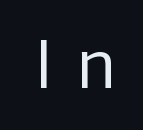
{"serif": "no", "italic": "no", "bold": "no", "weight": "regular", "width": "normal", "stroke_contrast": "low", "x_height": "medium", "monospaced": "no", "underline": "no", "letter_spacing": "wide", "letter_spacing_em": 0.38, "glyph_px": 63}
